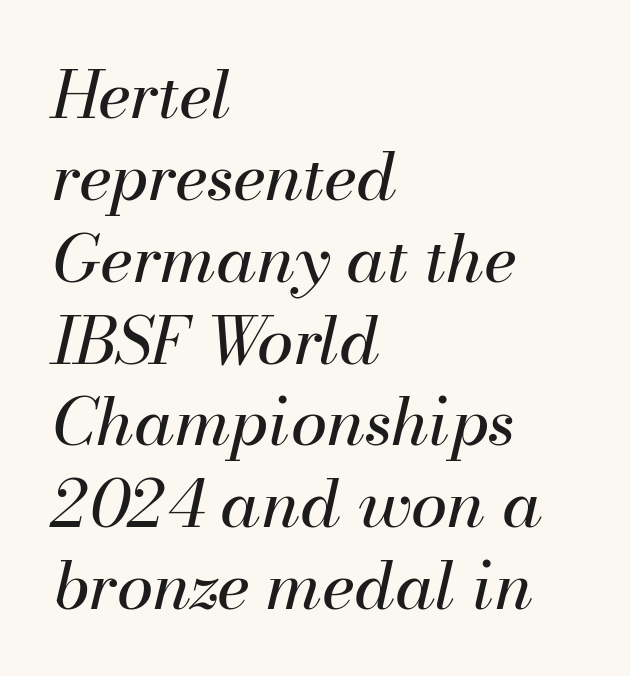
{"italic": "yes", "lean": "right", "slant_degrees": 13, "bold": "no", "weight": "regular", "width": "normal", "stroke_contrast": "medium", "x_height": "small", "monospaced": "no", "underline": "no", "align": "left", "line_spacing_ratio": 1.24, "letter_spacing": "normal", "letter_spacing_em": 0.0, "glyph_px": 66}
